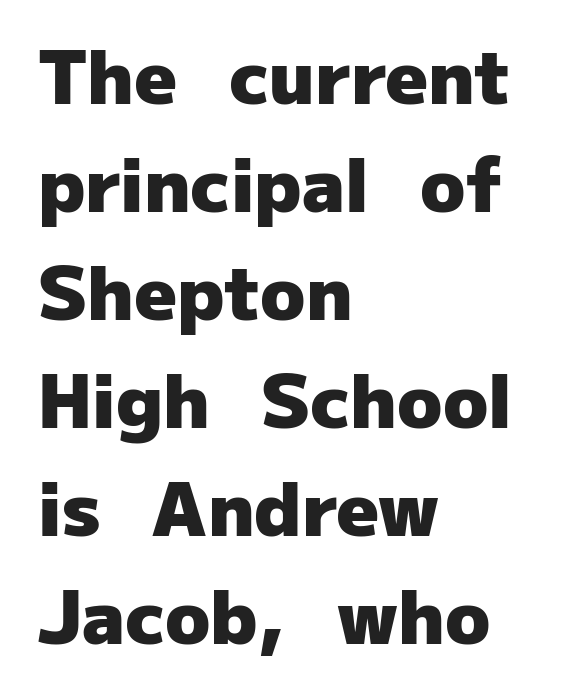
Q: Is the text bold? A: Yes.
Q: Is the text italic (slanted)? A: No, it is upright.
Q: Is the typeface a serif or a sans-serif typeface? A: Sans-serif.
Q: Is the text underlined? A: No.
Q: How is the paragraph aligned? A: Left-aligned.
Q: Is the spacing between letters normal or unusually wide? A: Normal.
Q: Is the spacing between lines tight, normal or loose? A: Normal.
Q: Width (condensed, normal, or wide)? A: Normal.
Q: Stroke contrast? A: Low.
Q: x-height? A: Medium.
Q: Monospaced? A: No.
